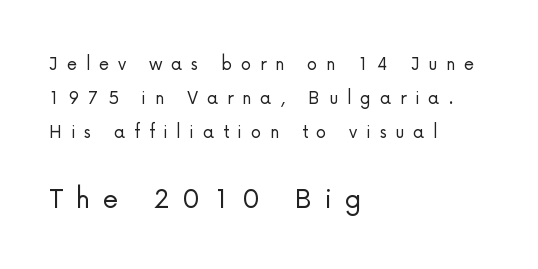
{"serif": "no", "italic": "no", "bold": "no", "weight": "light", "width": "normal", "stroke_contrast": "low", "x_height": "medium", "monospaced": "no", "underline": "no", "align": "left", "line_spacing": "normal", "line_spacing_ratio": 1.61, "letter_spacing": "wide", "letter_spacing_em": 0.42, "larger_block": "second", "size_ratio": 1.52, "glyph_px": 32}
